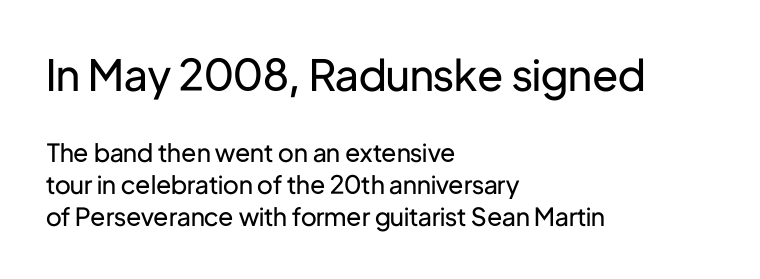
{"serif": "no", "italic": "no", "bold": "no", "weight": "regular", "width": "normal", "stroke_contrast": "low", "x_height": "medium", "monospaced": "no", "underline": "no", "align": "left", "line_spacing": "normal", "line_spacing_ratio": 1.29, "letter_spacing": "normal", "letter_spacing_em": 0.0, "larger_block": "first", "size_ratio": 1.72, "glyph_px": 43}
